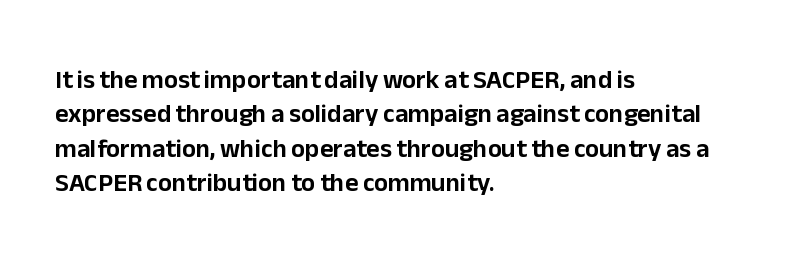
Here the glyphs are tracked normally, forming tight word shapes. Notice how the passage keeps a crisp vertical edge on the left only. A normal amount of white space separates one row of letters from the next. The string is rendered with underlining switched off.
